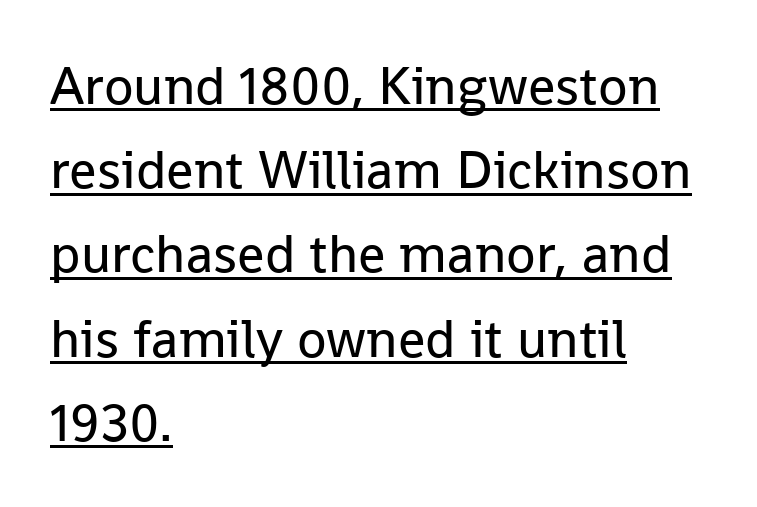
The image shows 54 px regular-weight sans-serif type, upright; set left-aligned, normal line spacing (1.56x), normal letter spacing, underlined; low stroke contrast and a medium x-height.
